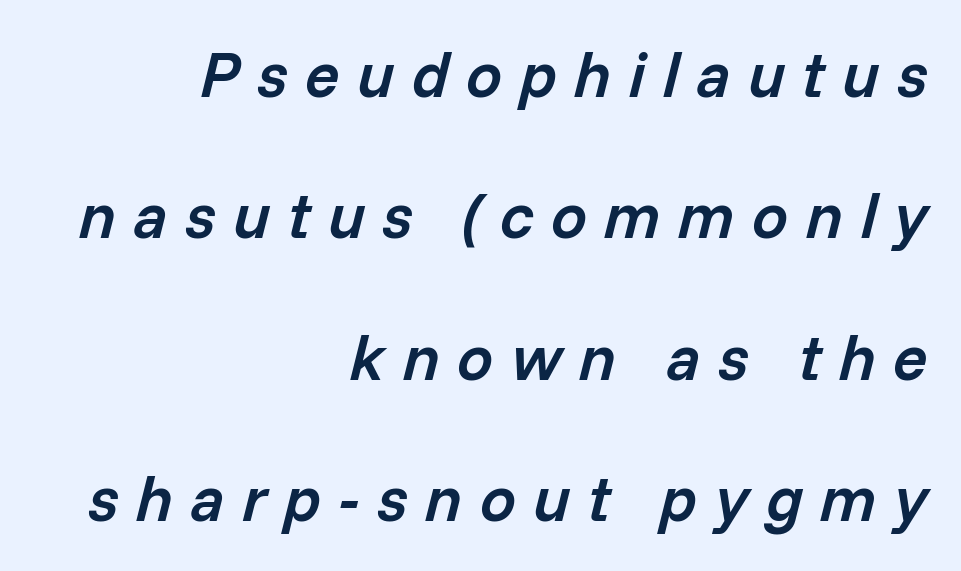
Do the characters align in a grid? No, the font is proportional. All the whitespace from short lines collects on the left. In terms of weight, the rendering is demibold, just under bold. Type without underlining. Italic? Definitely — the glyphs are oblique.
